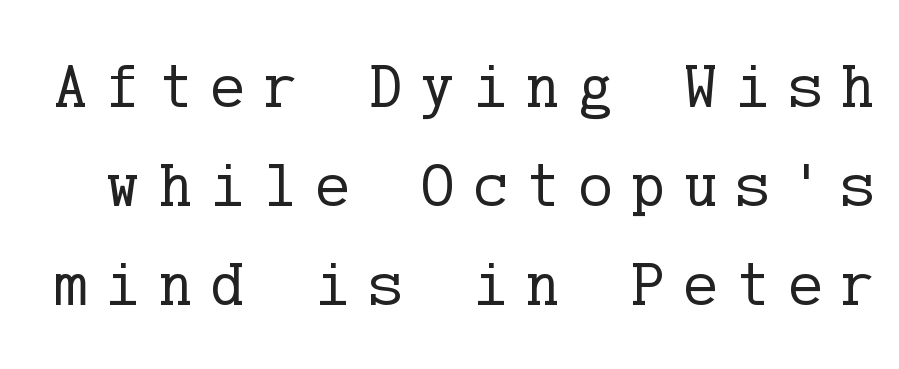
Q: Is the text bold? A: No.
Q: Is the text italic (slanted)? A: No, it is upright.
Q: Is the typeface a serif or a sans-serif typeface? A: Serif.
Q: Is the text underlined? A: No.
Q: Is the spacing between letters normal or unusually wide? A: Unusually wide.
Q: Is the spacing between lines tight, normal or loose? A: Normal.
Q: Width (condensed, normal, or wide)? A: Normal.
Q: Stroke contrast? A: Low.
Q: x-height? A: Medium.
